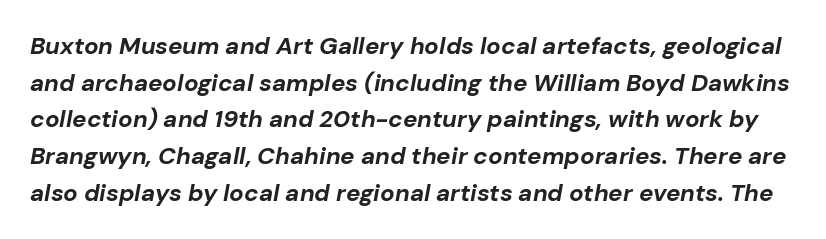
{"italic": "yes", "lean": "right", "slant_degrees": 10, "bold": "yes", "underline": "no", "line_spacing": "normal", "line_spacing_ratio": 1.53, "letter_spacing": "normal", "letter_spacing_em": 0.0, "glyph_px": 24}
